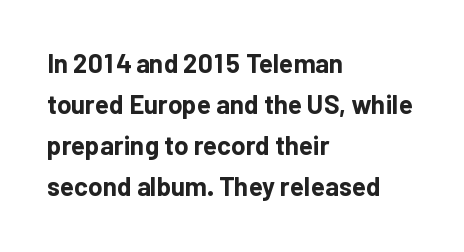
Q: Is the text bold? A: Yes.
Q: Is the text italic (slanted)? A: No, it is upright.
Q: Is the text underlined? A: No.
Q: How is the paragraph aligned? A: Left-aligned.
Q: Is the spacing between letters normal or unusually wide? A: Normal.
Q: Is the spacing between lines tight, normal or loose? A: Normal.
